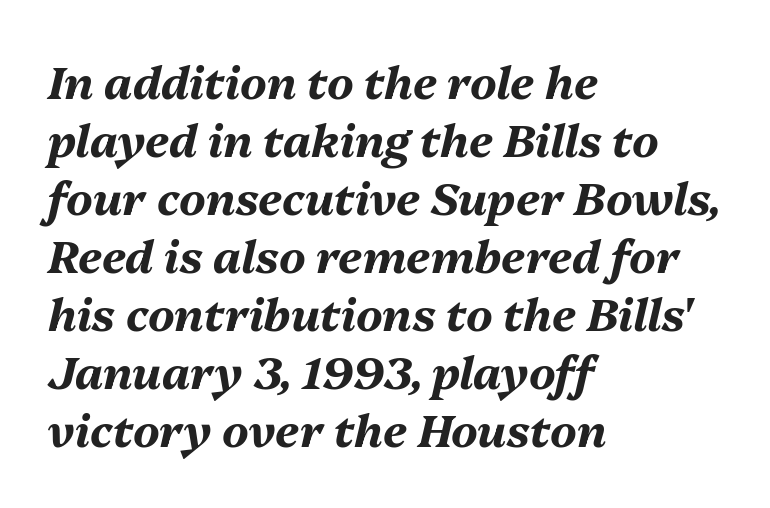
The image shows 45 px bold type, italic (leaning right); set left-aligned, normal line spacing (1.29x), normal letter spacing, not underlined; medium stroke contrast and a medium x-height.
